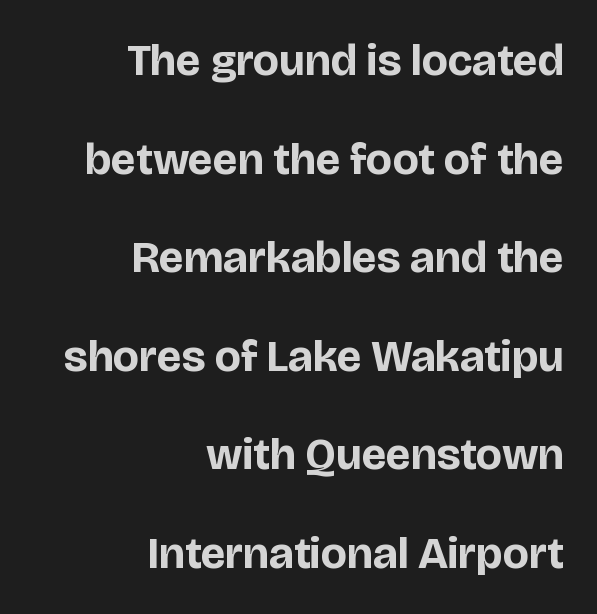
Q: Is the text bold? A: Yes.
Q: Is the text italic (slanted)? A: No, it is upright.
Q: Is the typeface a serif or a sans-serif typeface? A: Sans-serif.
Q: Is the text underlined? A: No.
Q: How is the paragraph aligned? A: Right-aligned.
Q: Is the spacing between letters normal or unusually wide? A: Normal.
Q: Is the spacing between lines tight, normal or loose? A: Loose.
Q: Width (condensed, normal, or wide)? A: Normal.
Q: Stroke contrast? A: Low.
Q: x-height? A: Large.
Q: Monospaced? A: No.
